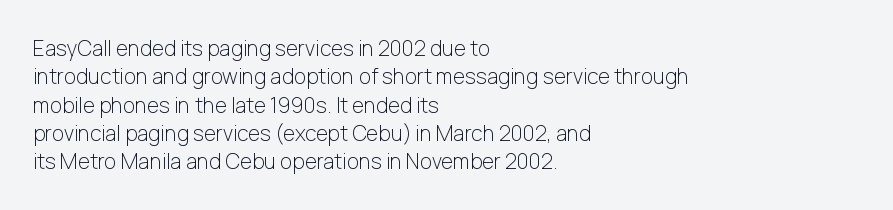
The image shows 21 px text type, upright; set left-aligned, normal line spacing (1.35x), normal letter spacing, not underlined.
